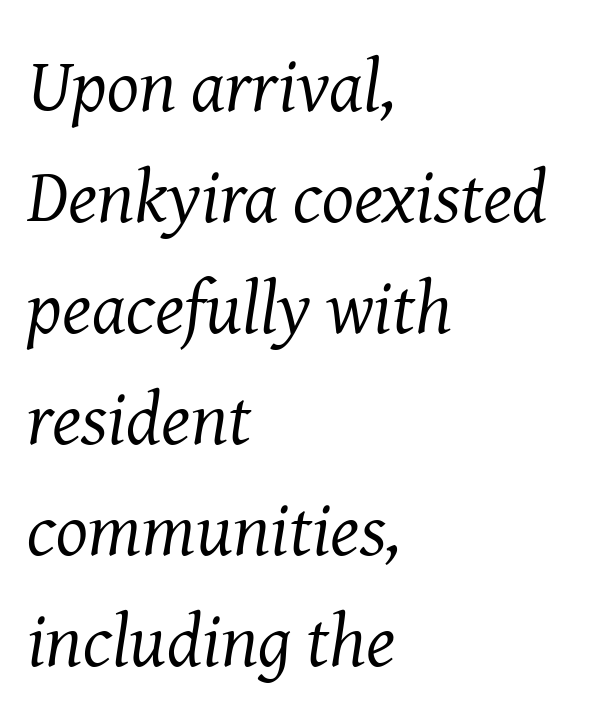
Weight: not bold — regular or lighter. Standard letterfit; no display-style spreading of the glyphs. Note: serifs present on the glyphs. Every character sits at an angle, as italics do. Is this a fixed-width face? No — the glyphs have proportional, varying widths. Reading down the block, your eye returns to a fixed left position each line.
